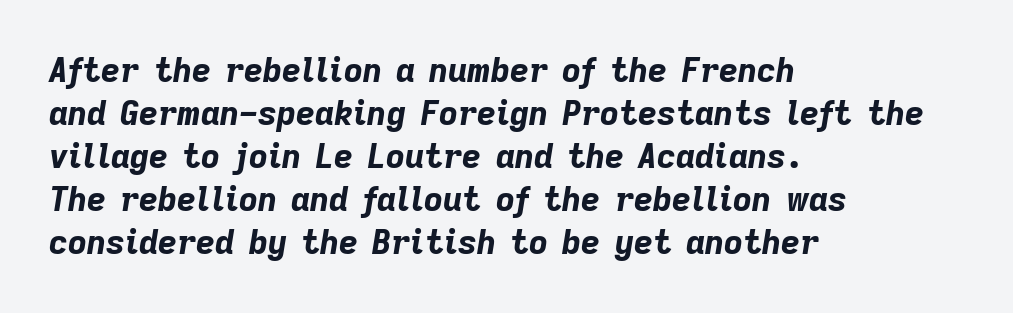
The image shows 33 px bold type, italic (leaning right); set left-aligned, normal line spacing (1.3x), normal letter spacing, not underlined; low stroke contrast and a medium x-height.
